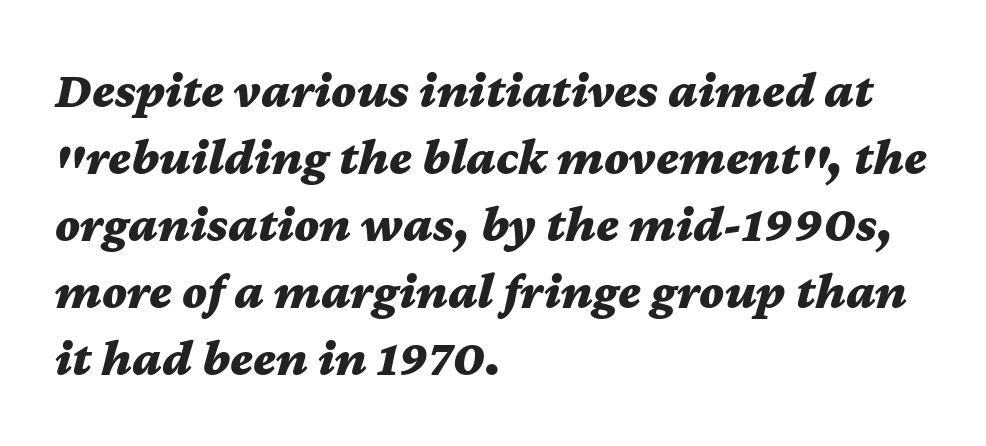
{"italic": "yes", "lean": "right", "slant_degrees": 12, "bold": "yes", "weight": "bold", "width": "wide", "stroke_contrast": "medium", "x_height": "medium", "monospaced": "no", "underline": "no", "align": "left", "line_spacing": "normal", "line_spacing_ratio": 1.29, "letter_spacing": "normal", "letter_spacing_em": 0.0, "glyph_px": 52}
